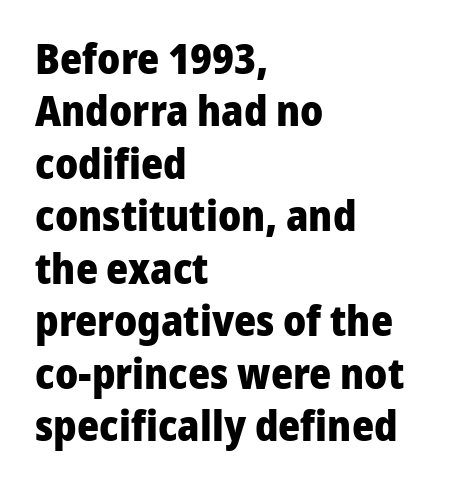
The image shows 42 px heavy sans-serif type, upright; set left-aligned, normal line spacing (1.25x), normal letter spacing, not underlined; low stroke contrast and a medium x-height.
